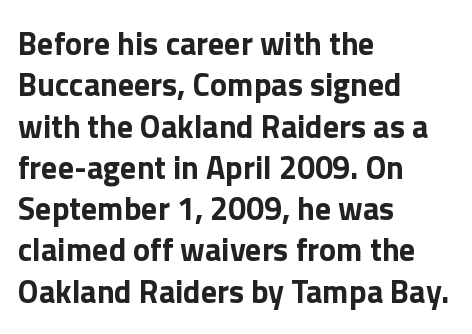
{"serif": "no", "italic": "no", "bold": "yes", "weight": "bold", "width": "normal", "x_height": "medium", "monospaced": "no", "underline": "no", "align": "left", "line_spacing": "normal", "line_spacing_ratio": 1.29, "letter_spacing": "normal", "letter_spacing_em": 0.0, "glyph_px": 32}
